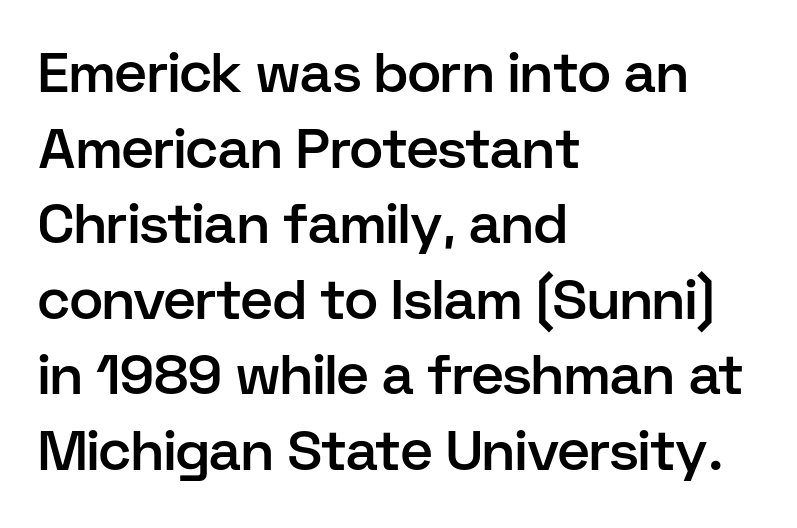
{"serif": "no", "italic": "no", "bold": "semi", "weight": "semibold", "width": "normal", "stroke_contrast": "low", "x_height": "medium", "monospaced": "no", "underline": "no", "align": "left", "line_spacing": "normal", "line_spacing_ratio": 1.35, "letter_spacing": "normal", "letter_spacing_em": 0.0, "glyph_px": 56}
